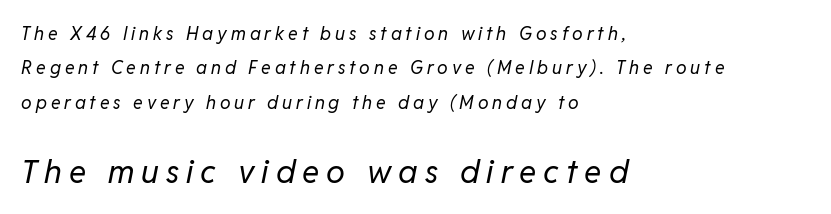
The image shows 32 px regular-weight type, italic (leaning right); set left-aligned, loose line spacing (1.91x), unusually wide letter spacing (+0.22 em), not underlined; the second (bottom) block is 1.78x larger; low stroke contrast and a medium x-height.
